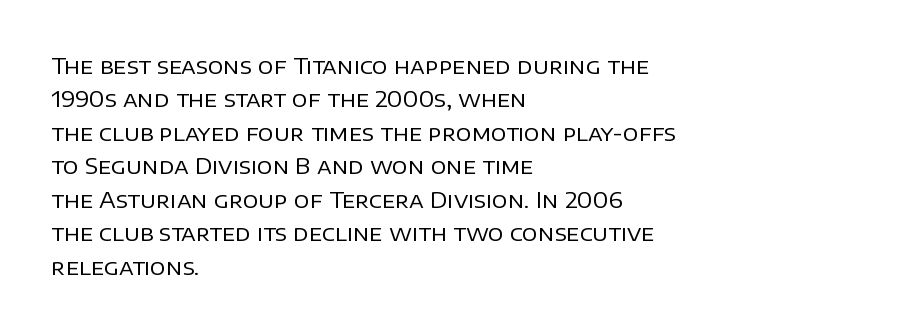
The image shows 22 px text type, upright; set left-aligned, normal line spacing (1.52x), normal letter spacing, not underlined.
